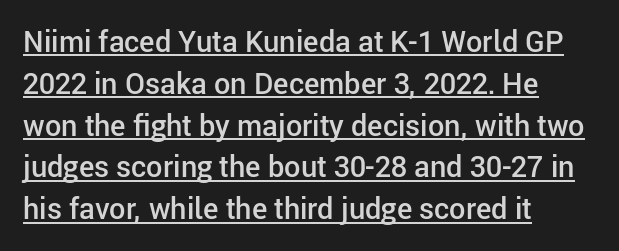
Glance below the letters and you will spot a drawn line. The passage shown is typed in a proportional face where columns would drift. Is the type bold? Partly — it's a semibold, heavier than regular but not fully bold. How are the letters spaced? Ordinarily, with no added tracking. Where is the straight margin? On the left. The leading is moderate, giving the passage an even texture.
